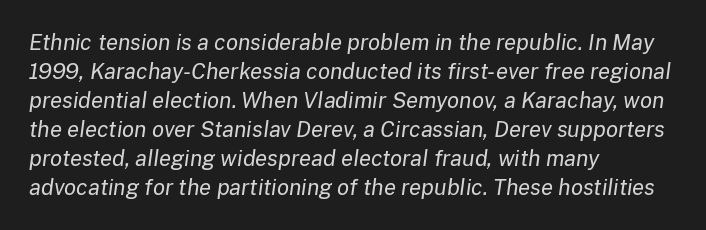
Q: Is the text bold? A: No.
Q: Is the text italic (slanted)? A: Yes, it leans right by about 8 degrees.
Q: Is the text underlined? A: No.
Q: How is the paragraph aligned? A: Left-aligned.
Q: Is the spacing between letters normal or unusually wide? A: Normal.
Q: Is the spacing between lines tight, normal or loose? A: Normal.
